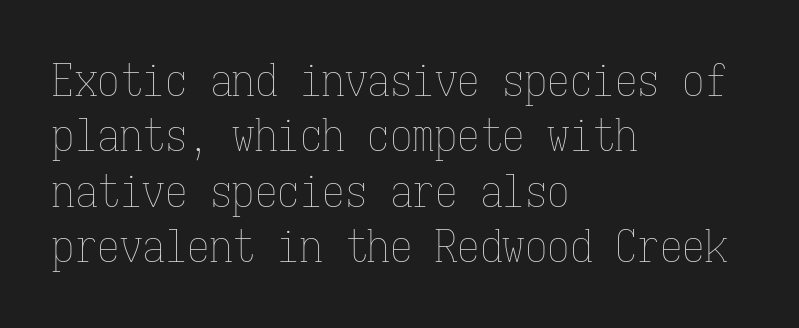
Q: Is the text bold? A: No.
Q: Is the text italic (slanted)? A: No, it is upright.
Q: Is the text underlined? A: No.
Q: How is the paragraph aligned? A: Left-aligned.
Q: Is the spacing between letters normal or unusually wide? A: Normal.
Q: Width (condensed, normal, or wide)? A: Condensed.
Q: Stroke contrast? A: Low.
Q: x-height? A: Medium.
Q: Monospaced? A: Yes.
